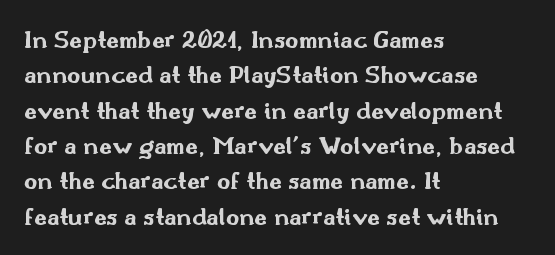
The image shows 26 px bold type, upright; set left-aligned, normal line spacing (1.36x), normal letter spacing, not underlined.
